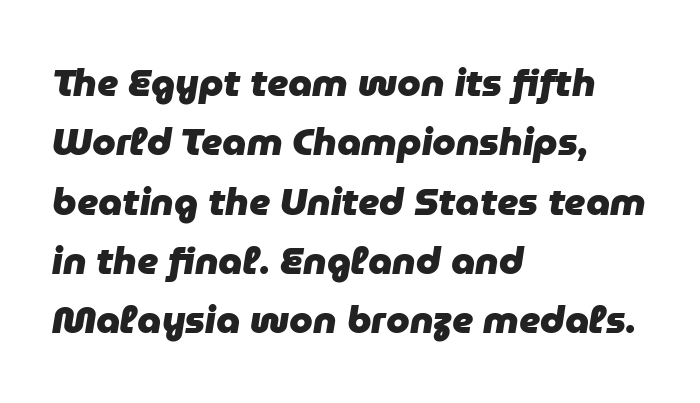
The image shows 38 px heavy type, italic (leaning right); set left-aligned, normal line spacing (1.56x), normal letter spacing, not underlined; low stroke contrast and a medium x-height.
